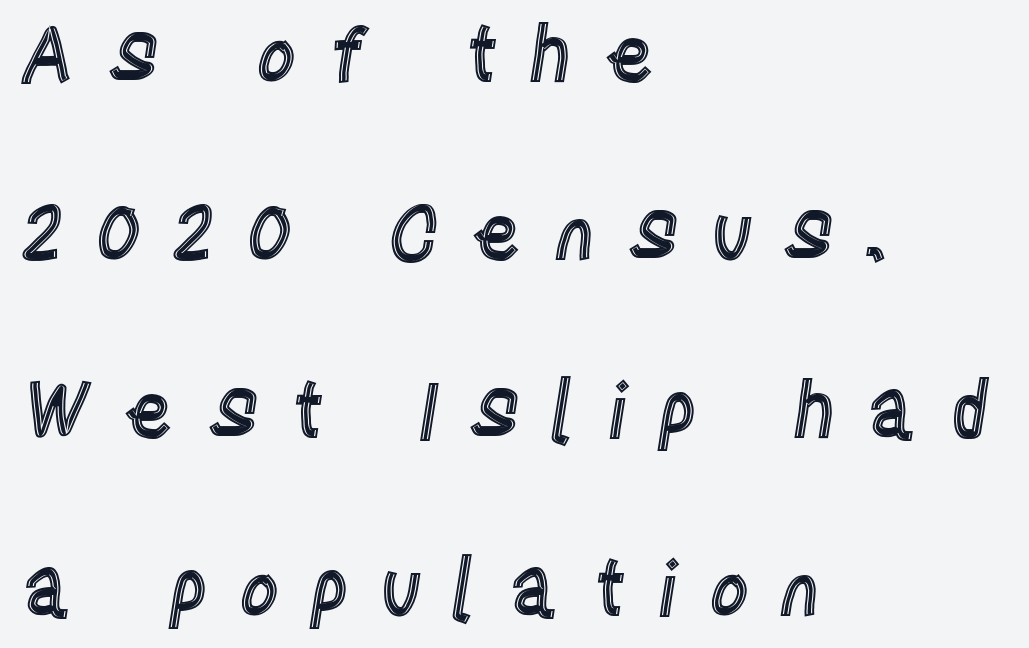
This block would shrink considerably if given ordinary leading; it's expanded now. Look at the tracking — it's clearly loosened, letters drifting apart. Casual observation: everything's shoved over to the left. Rule under the text: the space is simply empty. Proportional: the letters do not fall into vertical columns.
